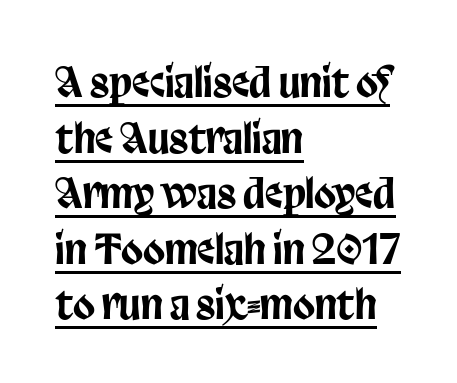
{"serif": "no", "italic": "no", "width": "condensed", "stroke_contrast": "low", "x_height": "large", "monospaced": "no", "underline": "yes", "align": "left", "line_spacing": "normal", "line_spacing_ratio": 1.39, "letter_spacing": "normal", "letter_spacing_em": 0.0, "glyph_px": 40}
